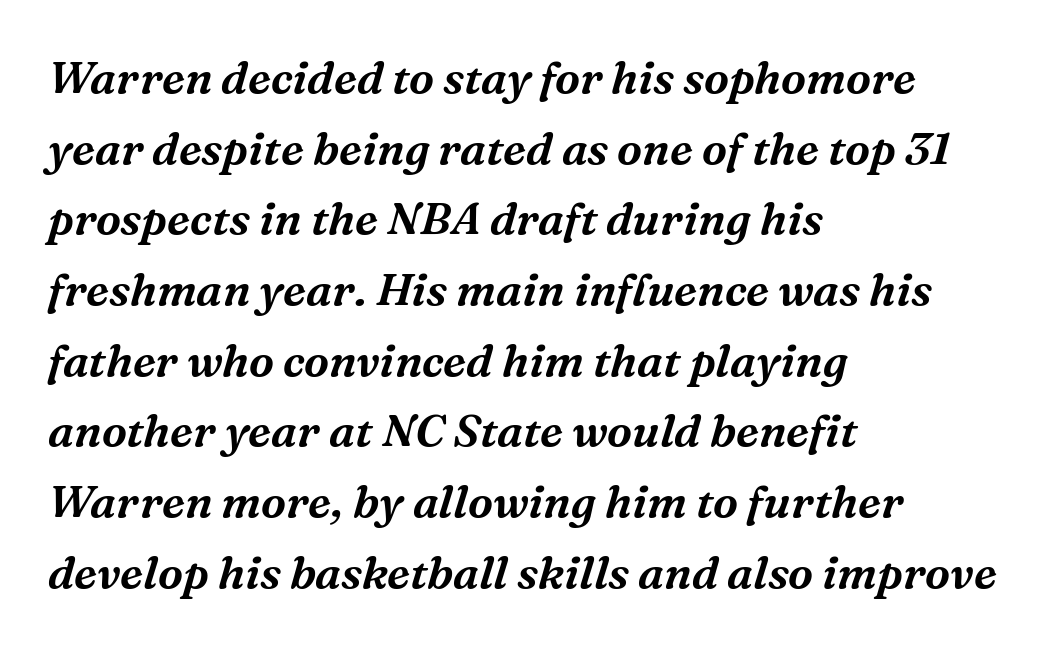
The image shows 45 px serif type, italic (leaning right); set left-aligned, normal line spacing (1.57x), normal letter spacing, not underlined; medium stroke contrast and a medium x-height.
